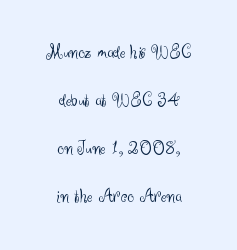
Q: Is the text bold? A: No.
Q: Is the text italic (slanted)? A: No, it is upright.
Q: Is the text underlined? A: No.
Q: How is the paragraph aligned? A: Centered.
Q: Is the spacing between letters normal or unusually wide? A: Normal.
Q: Is the spacing between lines tight, normal or loose? A: Loose.
